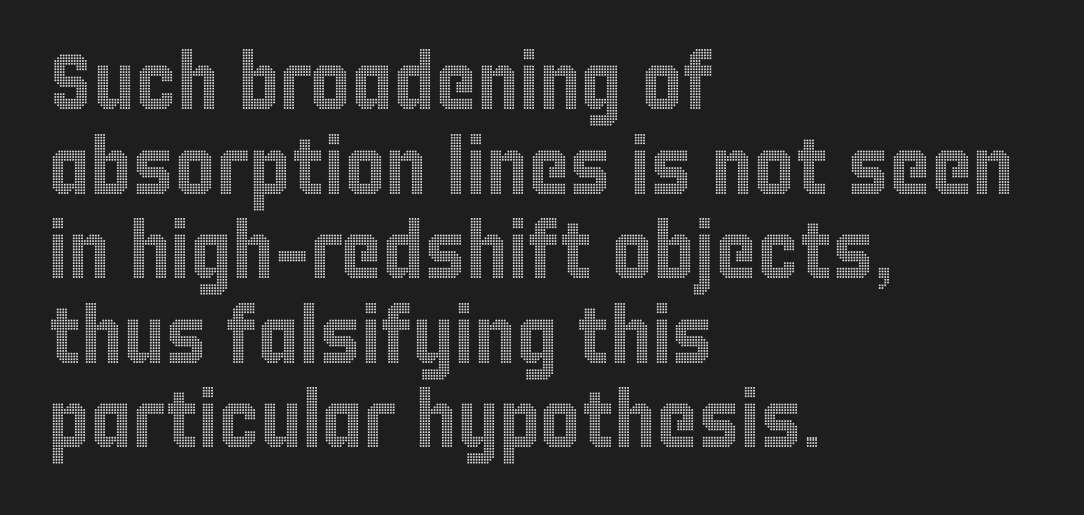
Q: Is the text italic (slanted)? A: No, it is upright.
Q: Is the text underlined? A: No.
Q: How is the paragraph aligned? A: Left-aligned.
Q: Is the spacing between letters normal or unusually wide? A: Normal.
Q: Is the spacing between lines tight, normal or loose? A: Tight.
Q: Width (condensed, normal, or wide)? A: Condensed.
Q: x-height? A: Large.
Q: Monospaced? A: No.
